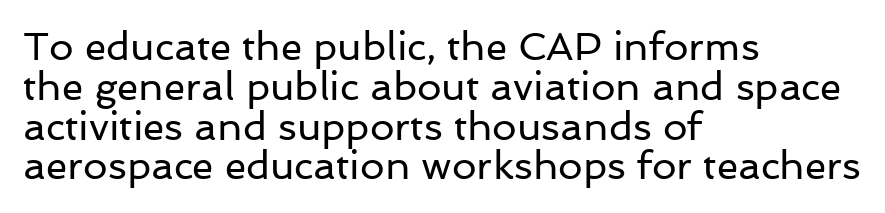
{"serif": "no", "italic": "no", "bold": "no", "weight": "regular", "width": "normal", "stroke_contrast": "low", "x_height": "medium", "monospaced": "no", "underline": "no", "align": "left", "line_spacing": "tight", "line_spacing_ratio": 1.02, "letter_spacing": "normal", "letter_spacing_em": 0.0, "glyph_px": 39}
